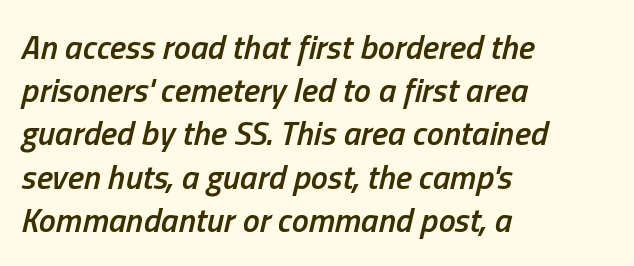
{"italic": "yes", "lean": "right", "slant_degrees": 13, "bold": "semi", "weight": "semibold", "width": "condensed", "stroke_contrast": "low", "x_height": "medium", "monospaced": "no", "underline": "no", "align": "left", "line_spacing": "normal", "line_spacing_ratio": 1.27, "letter_spacing": "normal", "letter_spacing_em": 0.0, "glyph_px": 34}
